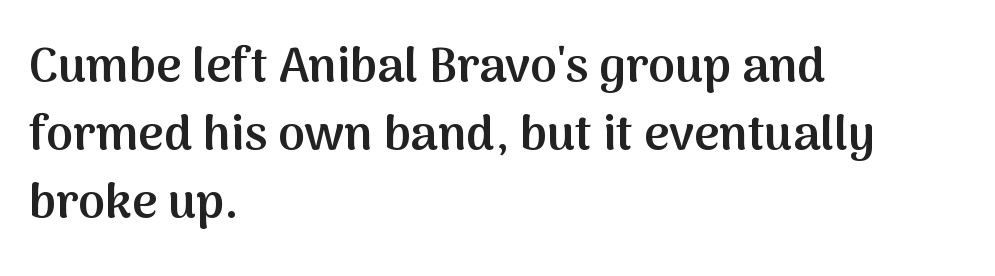
Underline: absent. Think of a printed novel: that variable character pitch is what you see here. A somewhat darkened texture: the type is semibold rather than bold. Characters remain perfectly vertical along every line. These lines are set flush left with a ragged right edge.
